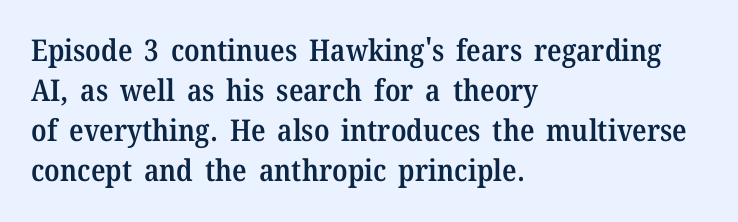
This is moderately heavy type, rendered in semibold. Only glyphs here, with clear space below each row. The lines are quadded left. The letters sit at their default tracking, neither squeezed nor spread. This is roman type, the default non-slanted kind.
